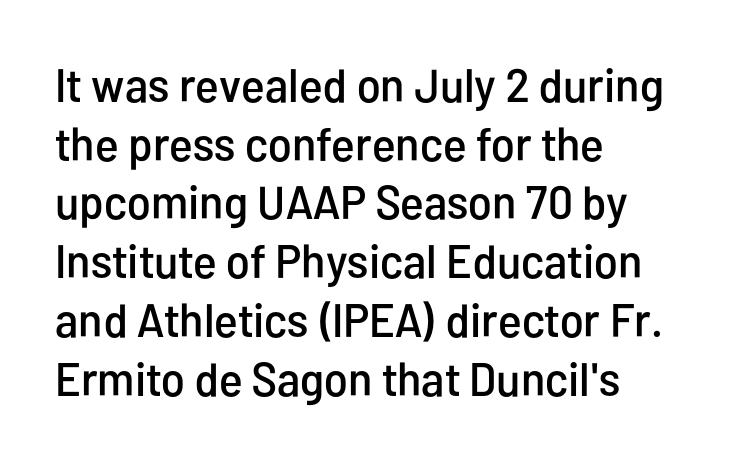
{"serif": "no", "italic": "no", "width": "condensed", "stroke_contrast": "low", "x_height": "medium", "monospaced": "no", "underline": "no", "align": "left", "line_spacing": "normal", "line_spacing_ratio": 1.25, "letter_spacing": "normal", "letter_spacing_em": 0.0, "glyph_px": 47}
